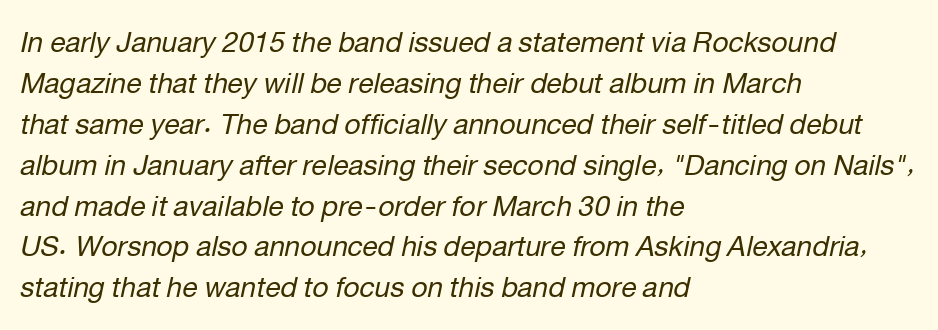
{"italic": "yes", "lean": "right", "slant_degrees": 12, "bold": "no", "weight": "regular", "width": "normal", "stroke_contrast": "low", "x_height": "medium", "monospaced": "no", "underline": "no", "align": "left", "line_spacing": "normal", "line_spacing_ratio": 1.46, "letter_spacing": "normal", "letter_spacing_em": 0.0, "glyph_px": 28}
